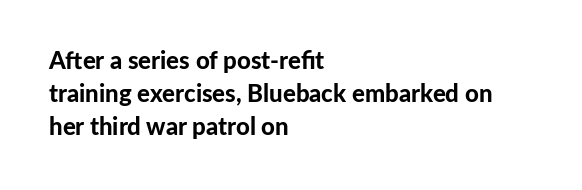
These lines keep a tight, regular rhythm from letter to letter. Heavy-handed strokes throughout: this text is bold. A normal amount of white space separates one row of letters from the next. The font's upright variant was chosen for this text. The string is rendered with underlining switched off. Which margin do the lines hug? The left one — the right edge is uneven.
